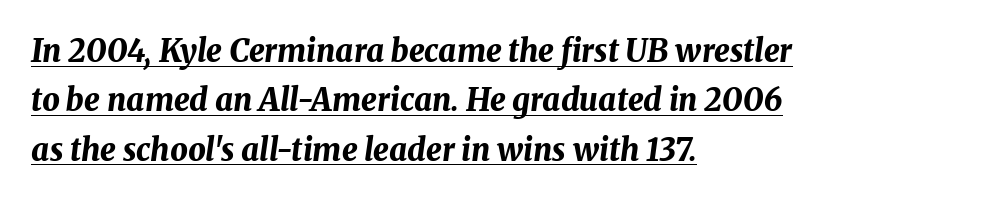
{"italic": "yes", "lean": "right", "slant_degrees": 8, "bold": "yes", "weight": "bold", "width": "normal", "stroke_contrast": "medium", "x_height": "medium", "monospaced": "no", "underline": "yes", "align": "left", "line_spacing": "normal", "line_spacing_ratio": 1.59, "letter_spacing": "normal", "letter_spacing_em": 0.0, "glyph_px": 31}
